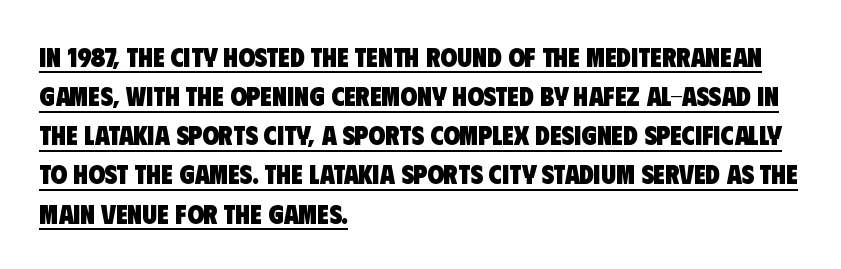
Tracking value appears to be zero — textbook default spacing. In terms of weight, the rendering is a true, heavy bold. Has an underline been added? It has. Leading: standard. Short and long lines alike share a common starting point at left.
